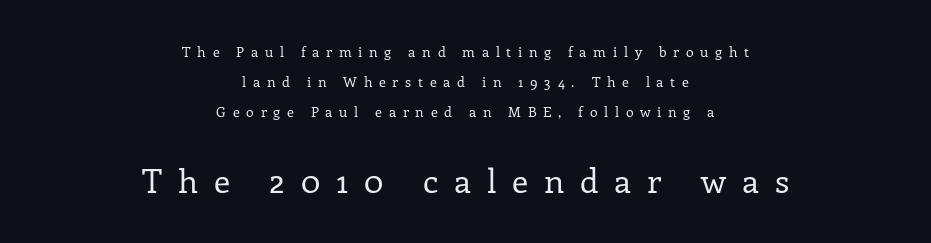
The image shows 33 px regular-weight serif type, upright; set centered, loose line spacing (2.13x), unusually wide letter spacing (+0.48 em), not underlined; the second (bottom) block is 2.36x larger; low stroke contrast and a medium x-height.
